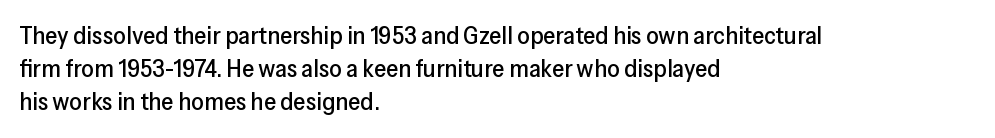
Students, observe: this is what conventionally led text looks like. Look at the tracking — it's just the regular setting, nothing added. The paragraph has a hard left edge and a soft right edge. Check under the words: just untouched page. The lettering holds an erect, upright posture throughout.
